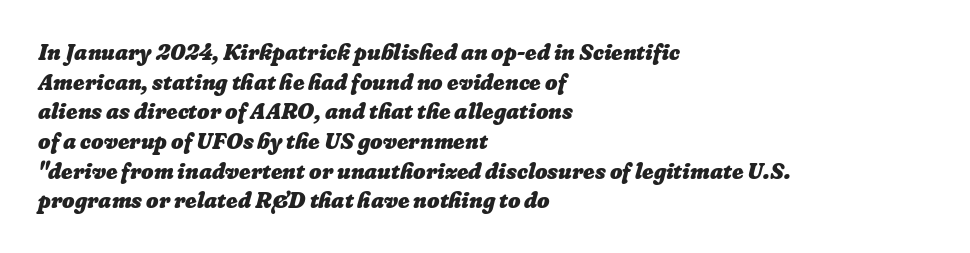
Q: Is the text bold? A: Yes.
Q: Is the text underlined? A: No.
Q: How is the paragraph aligned? A: Left-aligned.
Q: Is the spacing between letters normal or unusually wide? A: Normal.
Q: Is the spacing between lines tight, normal or loose? A: Normal.
